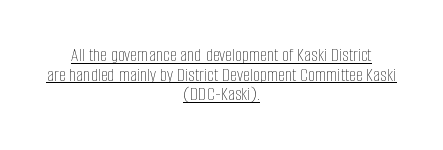
The image shows 20 px text type, upright; set centered, tight line spacing (0.98x), normal letter spacing, underlined.
